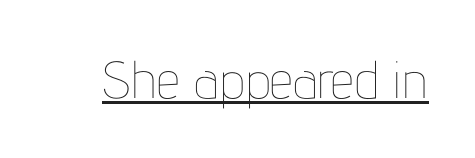
The image shows 52 px thin, condensed type, upright; set normal letter spacing, underlined; low stroke contrast and a medium x-height.
